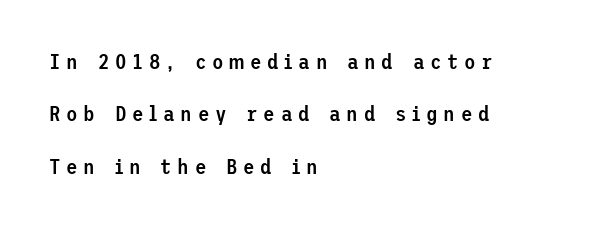
{"italic": "no", "bold": "semi", "underline": "no", "align": "left", "line_spacing": "loose", "line_spacing_ratio": 2.49, "letter_spacing": "wide", "letter_spacing_em": 0.27, "glyph_px": 21}
